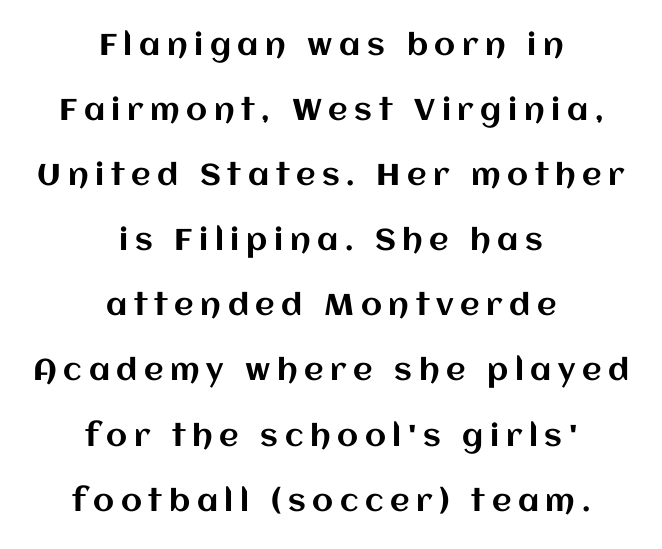
Italic: no, the glyphs are upright roman. The foot of each line stays bare and open. Each new line begins a long way beneath the previous one. The lines in this sample share a center point and differ in where they start and stop.
